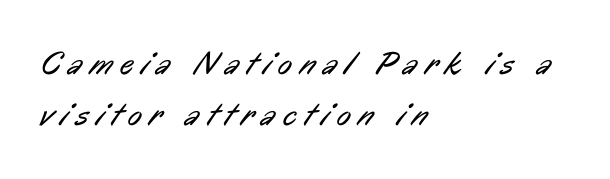
{"serif": "no", "bold": "no", "weight": "regular", "width": "condensed", "stroke_contrast": "low", "x_height": "medium", "monospaced": "no", "underline": "no", "align": "left", "line_spacing": "normal", "line_spacing_ratio": 1.54, "letter_spacing": "wide", "letter_spacing_em": 0.24, "glyph_px": 33}
